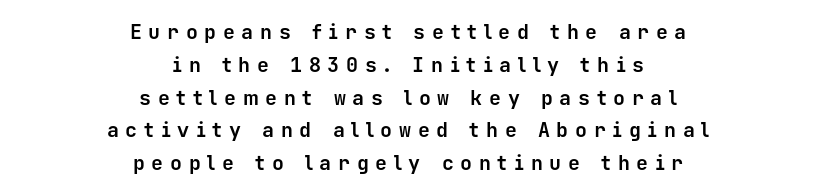
Q: Is the text bold? A: Yes.
Q: Is the text italic (slanted)? A: No, it is upright.
Q: Is the text underlined? A: No.
Q: How is the paragraph aligned? A: Centered.
Q: Is the spacing between letters normal or unusually wide? A: Unusually wide.
Q: Is the spacing between lines tight, normal or loose? A: Normal.
